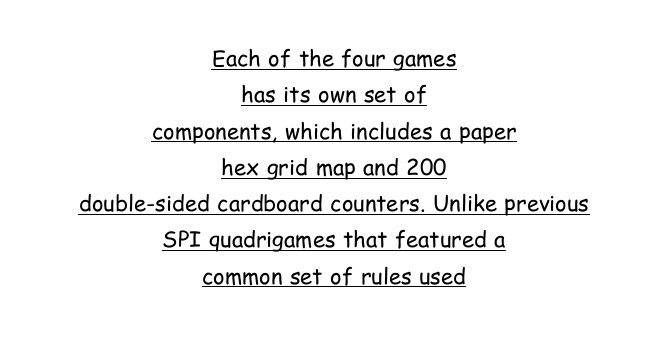
Interline gaps are of average width in this sample. A baseline rule has been typeset under these characters. The axis of the letterforms is exactly vertical. Weight: regular or lighter. Characters follow at the spacing the type designer built in. The compositor balanced each line on the midline.
